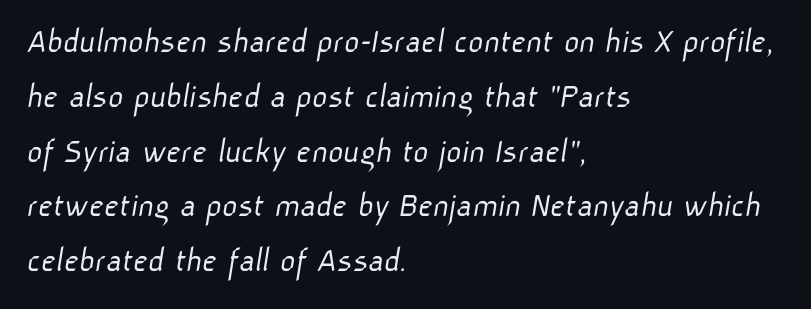
{"serif": "no", "bold": "no", "weight": "light", "width": "normal", "stroke_contrast": "low", "x_height": "medium", "monospaced": "no", "underline": "no", "align": "left", "line_spacing": "normal", "line_spacing_ratio": 1.48, "letter_spacing": "normal", "letter_spacing_em": 0.0, "glyph_px": 37}
